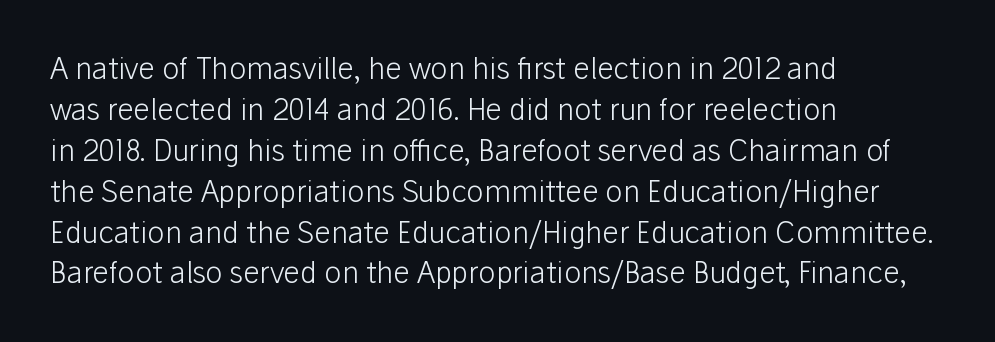
Q: Is the text bold? A: No.
Q: Is the text italic (slanted)? A: No, it is upright.
Q: Is the typeface a serif or a sans-serif typeface? A: Sans-serif.
Q: Is the text underlined? A: No.
Q: How is the paragraph aligned? A: Left-aligned.
Q: Is the spacing between letters normal or unusually wide? A: Normal.
Q: Is the spacing between lines tight, normal or loose? A: Normal.
Q: Width (condensed, normal, or wide)? A: Normal.
Q: Stroke contrast? A: Low.
Q: x-height? A: Medium.
Q: Monospaced? A: No.
